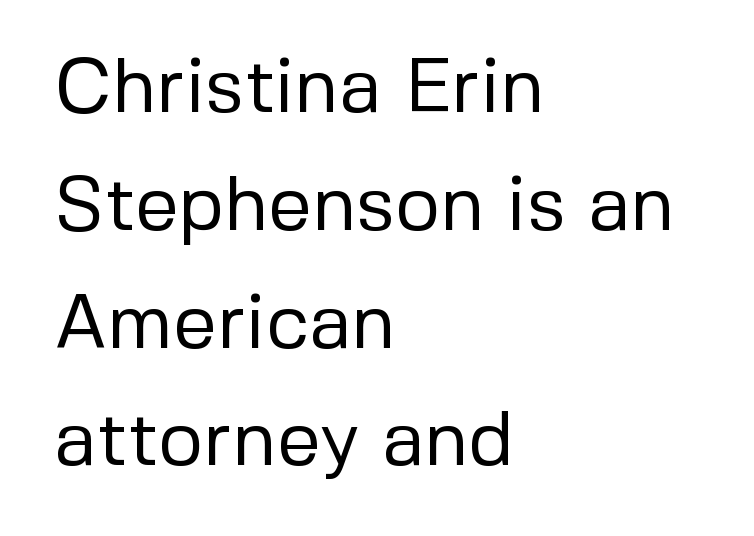
Q: Is the text bold? A: No.
Q: Is the text italic (slanted)? A: No, it is upright.
Q: Is the typeface a serif or a sans-serif typeface? A: Sans-serif.
Q: Is the text underlined? A: No.
Q: How is the paragraph aligned? A: Left-aligned.
Q: Is the spacing between letters normal or unusually wide? A: Normal.
Q: Is the spacing between lines tight, normal or loose? A: Normal.
Q: Width (condensed, normal, or wide)? A: Normal.
Q: Stroke contrast? A: Low.
Q: x-height? A: Medium.
Q: Monospaced? A: No.
